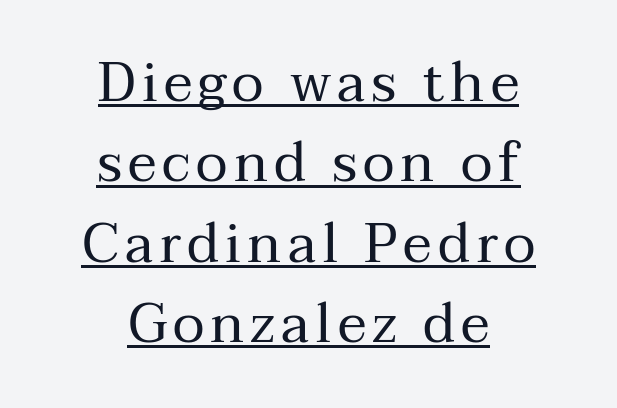
{"serif": "yes", "italic": "no", "bold": "no", "weight": "regular", "width": "normal", "stroke_contrast": "medium", "x_height": "medium", "monospaced": "no", "underline": "yes", "align": "center", "line_spacing": "normal", "line_spacing_ratio": 1.46, "glyph_px": 55}
